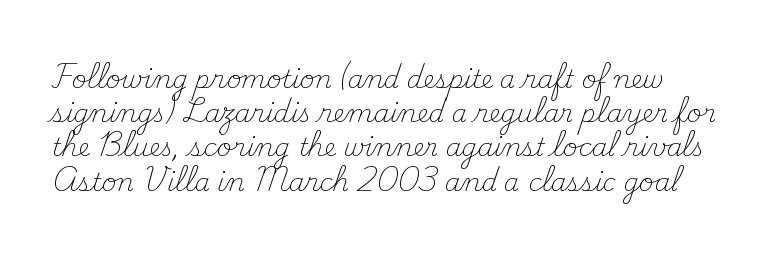
The image shows 25 px text type; set normal line spacing (1.37x), normal letter spacing, not underlined.
